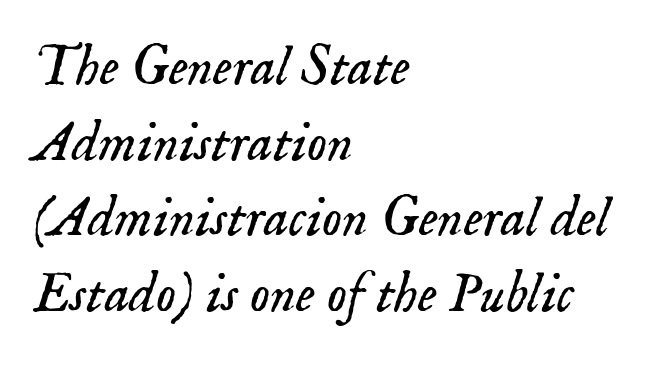
The image shows 56 px light serif type, italic (leaning right); set left-aligned, normal line spacing (1.35x), normal letter spacing, not underlined; low stroke contrast and a small x-height.
